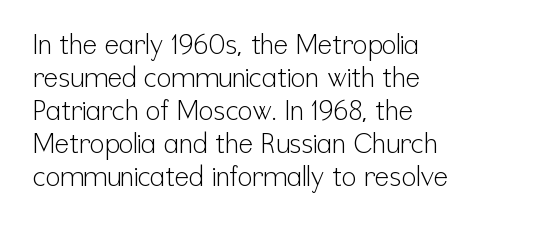
{"italic": "no", "bold": "no", "underline": "no", "align": "left", "line_spacing_ratio": 1.22, "letter_spacing": "normal", "letter_spacing_em": 0.0, "glyph_px": 27}
